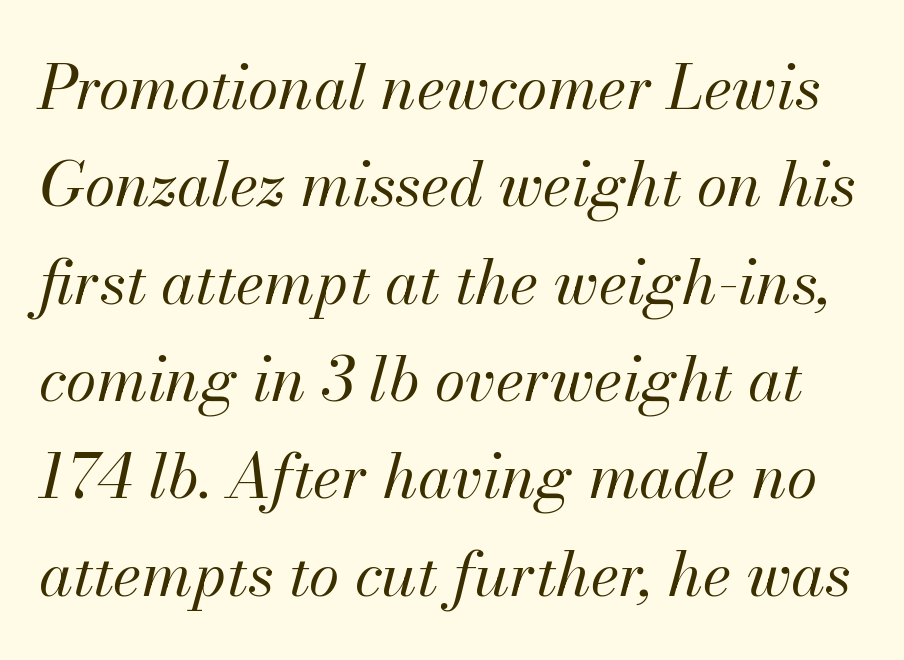
The image shows 62 px regular-weight type, italic (leaning right); set normal line spacing (1.57x), normal letter spacing, not underlined; medium stroke contrast and a small x-height.
